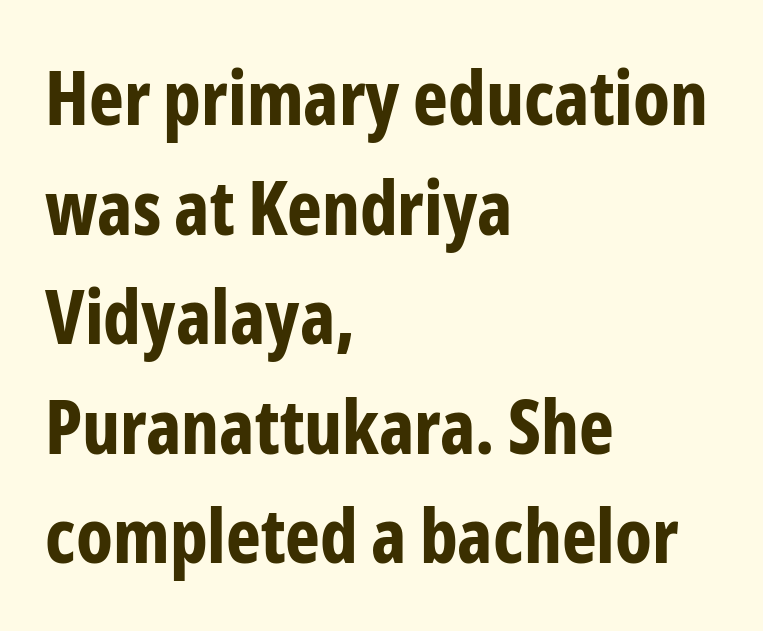
The zone under the glyphs is completely vacant. To sum up the face: it is a sans, with no serifs. Thick stems and heavy bowls — unmistakably bold. These lines stack with their left ends in a neat column.
